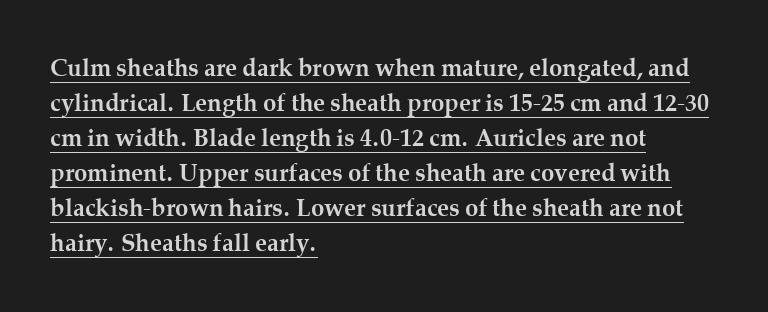
Whoever set this chose a conventional vertical rhythm. Its strokes are broad and dark, the hallmark of bold type. The rendering keeps characters at their native spacing. Underlined type.
